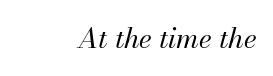
It's the slanting kind of type. The foot of each line stays bare and open. Stroke thickness stays within the range of a standard reading face or lighter. Think of a printed novel: that variable character pitch is what you see here.
